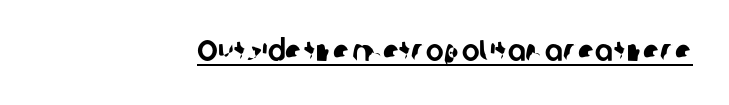
The image shows 30 px sans-serif type; set normal letter spacing, underlined; low stroke contrast and a medium x-height.
